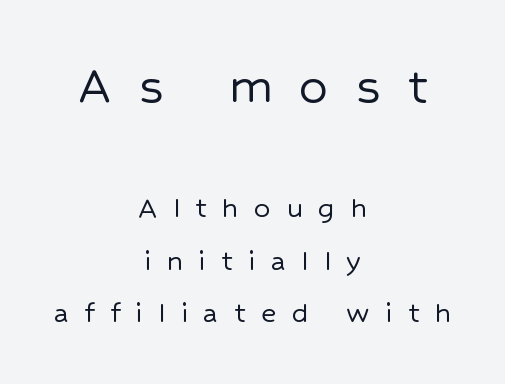
Neither beginnings nor endings align; midpoints do. Every stem runs plumb, perpendicular to the baseline. Observe the wide spacing: letters keep a clear distance from each other. A bare baseline throughout the passage. This is sans-serif lettering, the kind often seen on screens and signage.
